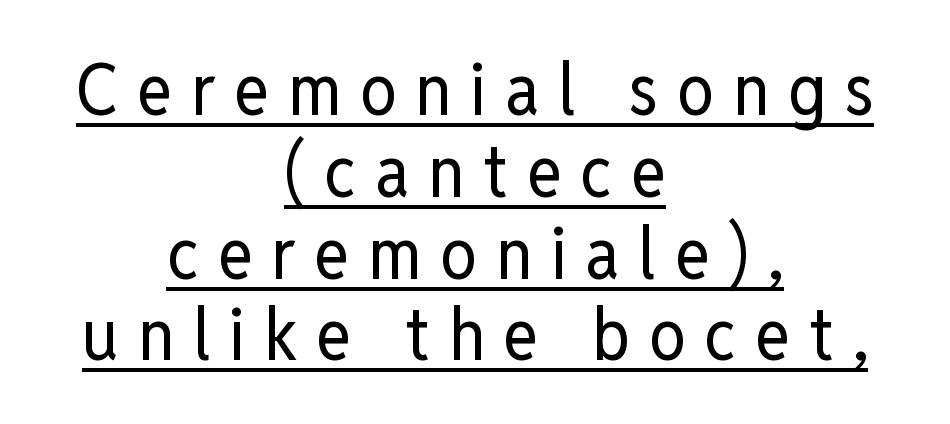
Q: Is the text bold? A: No.
Q: Is the text italic (slanted)? A: No, it is upright.
Q: Is the typeface a serif or a sans-serif typeface? A: Sans-serif.
Q: Is the text underlined? A: Yes.
Q: How is the paragraph aligned? A: Centered.
Q: Is the spacing between letters normal or unusually wide? A: Unusually wide.
Q: Is the spacing between lines tight, normal or loose? A: Tight.
Q: Width (condensed, normal, or wide)? A: Condensed.
Q: Stroke contrast? A: Low.
Q: x-height? A: Medium.
Q: Monospaced? A: No.
